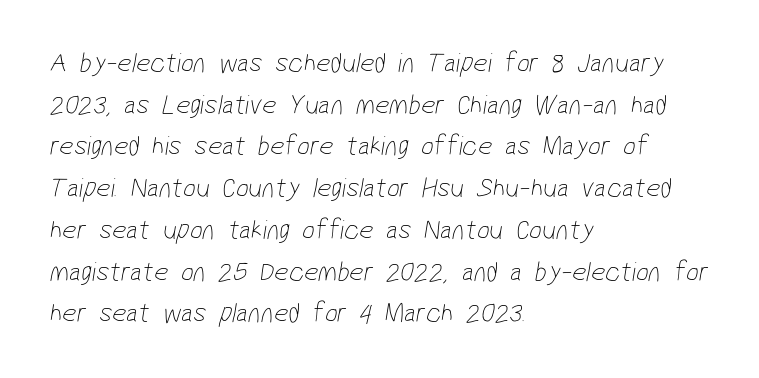
The letters carry no serifs — their stems end cleanly without finishing strokes. Words appear dense and cohesive because spacing is normal. Reading down the block, your eye returns to a fixed left position each line. Descenders hang freely into open space. Proportional: the letters do not fall into vertical columns. Rows of type keep a routine distance in the vertical direction.
